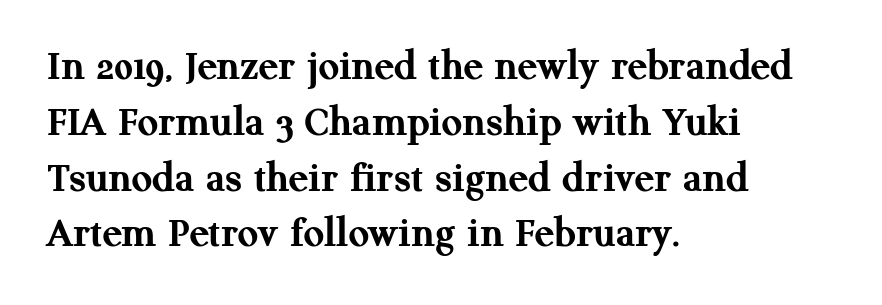
Q: Is the text bold? A: Yes.
Q: Is the text italic (slanted)? A: No, it is upright.
Q: Is the typeface a serif or a sans-serif typeface? A: Serif.
Q: Is the text underlined? A: No.
Q: How is the paragraph aligned? A: Left-aligned.
Q: Is the spacing between letters normal or unusually wide? A: Normal.
Q: Width (condensed, normal, or wide)? A: Normal.
Q: Stroke contrast? A: Medium.
Q: x-height? A: Medium.
Q: Monospaced? A: No.
